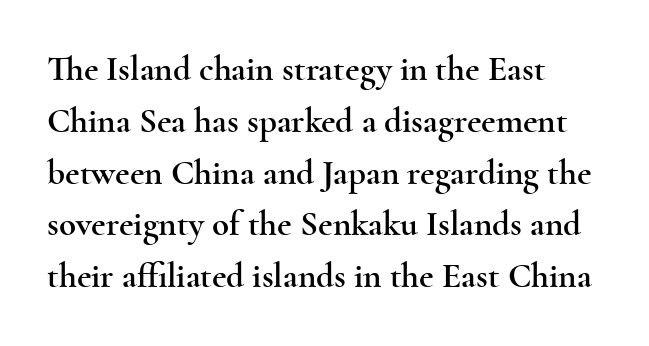
The image shows 35 px wide serif type, upright; set left-aligned, normal line spacing (1.48x), normal letter spacing, not underlined; a small x-height.
